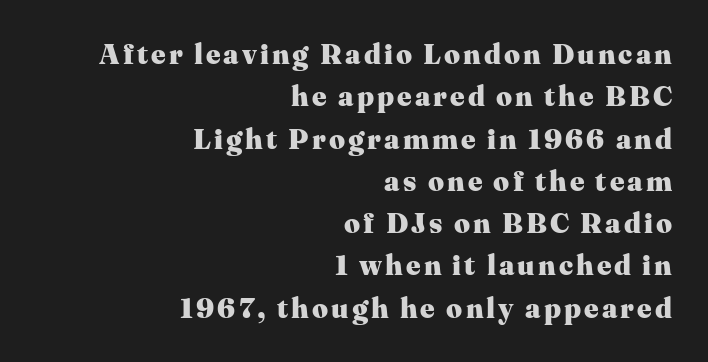
Q: Is the text bold? A: Yes.
Q: Is the text italic (slanted)? A: No, it is upright.
Q: Is the typeface a serif or a sans-serif typeface? A: Serif.
Q: Is the text underlined? A: No.
Q: How is the paragraph aligned? A: Right-aligned.
Q: Is the spacing between lines tight, normal or loose? A: Normal.
Q: Width (condensed, normal, or wide)? A: Normal.
Q: Stroke contrast? A: Medium.
Q: x-height? A: Medium.
Q: Monospaced? A: No.
